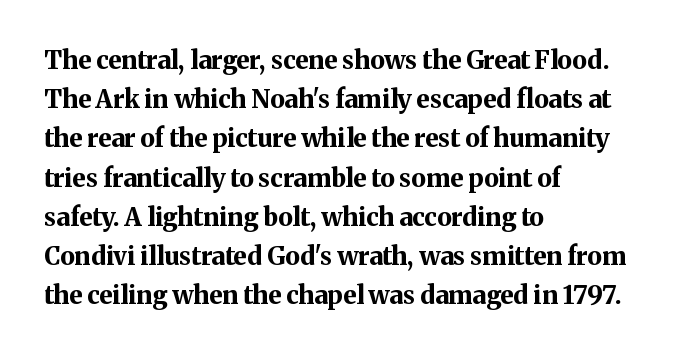
{"italic": "no", "bold": "yes", "underline": "no", "align": "left", "line_spacing": "normal", "line_spacing_ratio": 1.57, "letter_spacing": "normal", "letter_spacing_em": 0.0, "glyph_px": 25}
